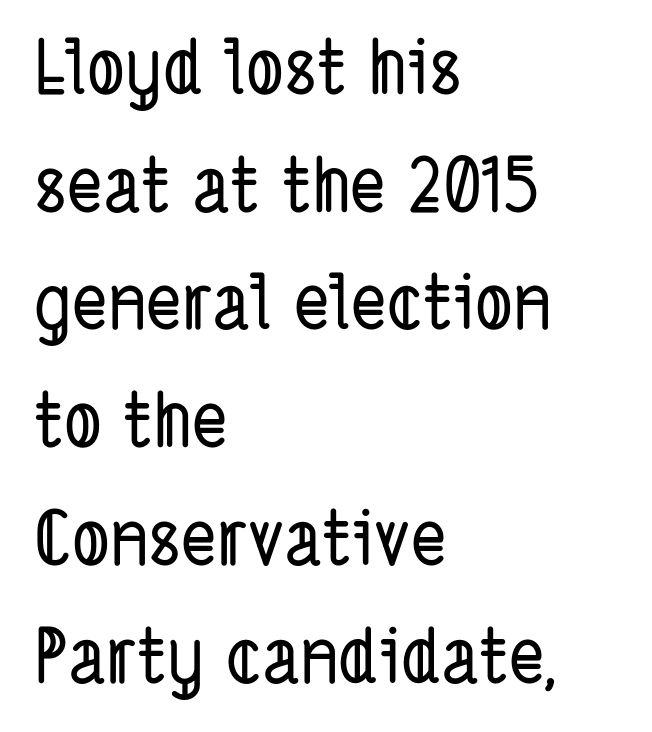
Successive baselines arrive at the customary interval. Caption: standard tracking, unaltered. Visually the block forms a straight wall on the left and a jagged coastline on the right. Is this a fixed-width face? No — the glyphs have proportional, varying widths.
